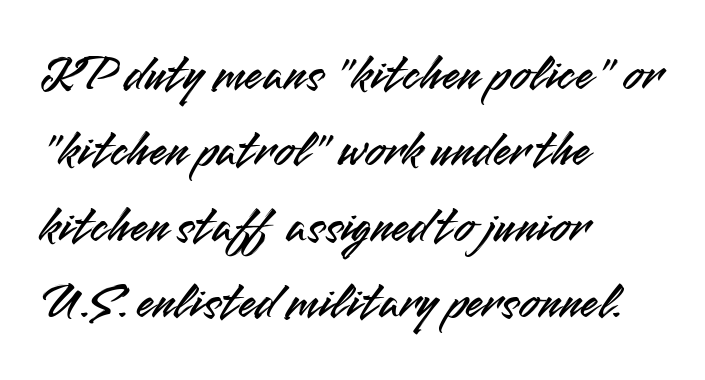
{"serif": "no", "width": "normal", "stroke_contrast": "medium", "x_height": "small", "monospaced": "no", "underline": "no", "align": "left", "line_spacing": "normal", "line_spacing_ratio": 1.46, "letter_spacing": "normal", "letter_spacing_em": 0.0, "glyph_px": 52}
